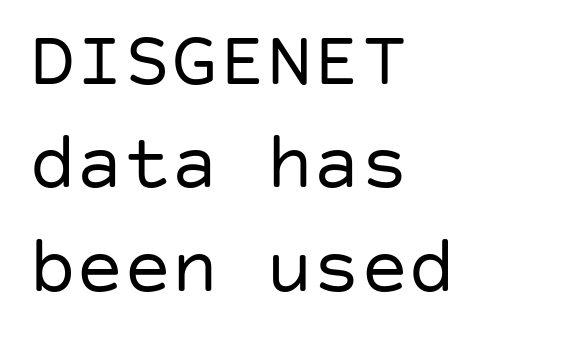
The image shows 79 px regular-weight sans-serif type, upright; set left-aligned, normal line spacing (1.31x), normal letter spacing, not underlined; low stroke contrast and a large x-height.
